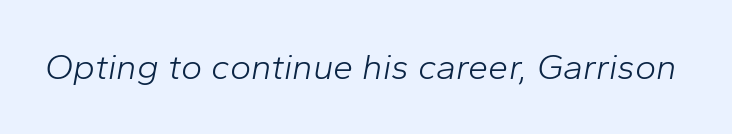
{"italic": "yes", "lean": "right", "slant_degrees": 10, "bold": "no", "weight": "light", "width": "normal", "stroke_contrast": "low", "x_height": "medium", "monospaced": "no", "underline": "no", "letter_spacing": "normal", "letter_spacing_em": 0.0, "glyph_px": 36}
